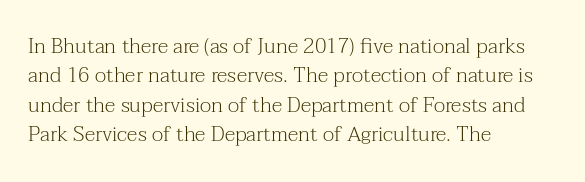
Q: Is the text bold? A: No.
Q: Is the text italic (slanted)? A: No, it is upright.
Q: Is the text underlined? A: No.
Q: How is the paragraph aligned? A: Left-aligned.
Q: Is the spacing between letters normal or unusually wide? A: Normal.
Q: Is the spacing between lines tight, normal or loose? A: Normal.
